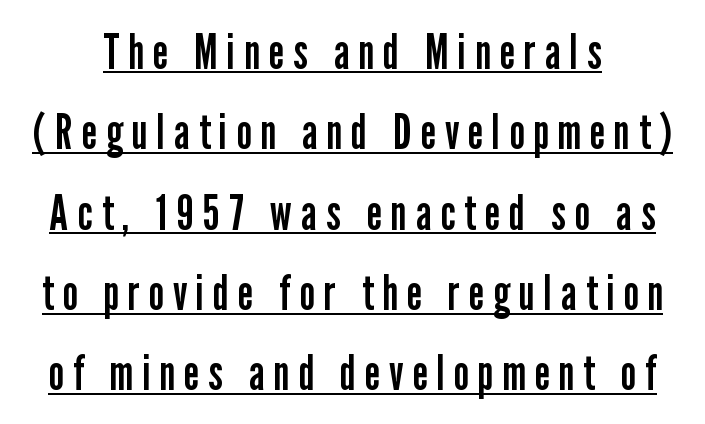
Q: Is the text bold? A: No.
Q: Is the text italic (slanted)? A: No, it is upright.
Q: Is the typeface a serif or a sans-serif typeface? A: Sans-serif.
Q: Is the text underlined? A: Yes.
Q: Is the spacing between lines tight, normal or loose? A: Normal.
Q: Width (condensed, normal, or wide)? A: Condensed.
Q: Stroke contrast? A: Low.
Q: x-height? A: Medium.
Q: Monospaced? A: No.
